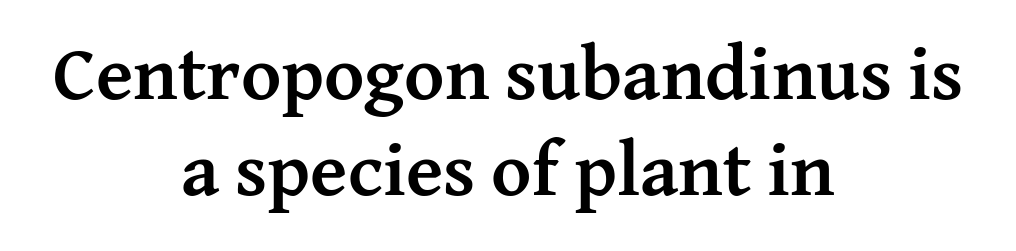
{"serif": "yes", "italic": "no", "bold": "yes", "weight": "semibold", "width": "normal", "stroke_contrast": "medium", "x_height": "medium", "monospaced": "no", "underline": "no", "align": "center", "line_spacing": "normal", "line_spacing_ratio": 1.25, "letter_spacing": "normal", "letter_spacing_em": 0.0, "glyph_px": 77}
